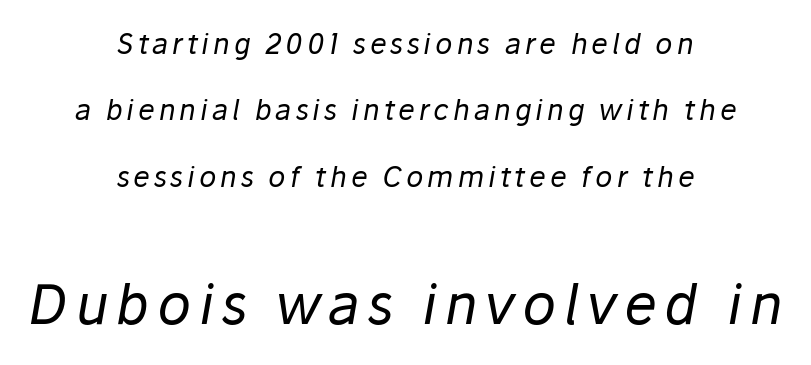
Q: Is the text bold? A: No.
Q: Is the text italic (slanted)? A: Yes, it leans right by about 10 degrees.
Q: Is the text underlined? A: No.
Q: How is the paragraph aligned? A: Centered.
Q: Is the spacing between lines tight, normal or loose? A: Loose.
Q: Which block of text is set in a larger size, the first (top) or the second (bottom)? A: The second (bottom) one.
Q: Width (condensed, normal, or wide)? A: Normal.
Q: Stroke contrast? A: Low.
Q: x-height? A: Medium.
Q: Monospaced? A: No.
